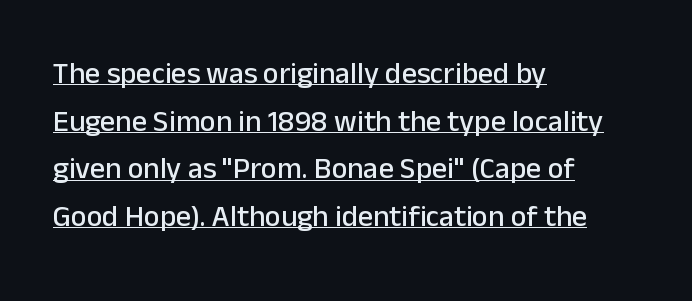
{"serif": "no", "italic": "no", "width": "normal", "stroke_contrast": "low", "x_height": "medium", "monospaced": "no", "underline": "yes", "align": "left", "line_spacing": "normal", "line_spacing_ratio": 1.59, "letter_spacing": "normal", "letter_spacing_em": 0.0, "glyph_px": 30}
